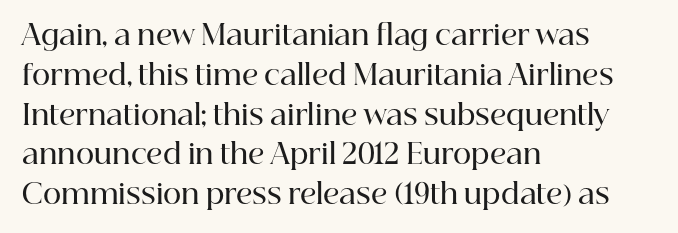
{"serif": "yes", "italic": "no", "bold": "semi", "weight": "semibold", "width": "normal", "stroke_contrast": "high", "x_height": "medium", "monospaced": "no", "underline": "no", "align": "left", "line_spacing": "normal", "line_spacing_ratio": 1.42, "letter_spacing": "normal", "letter_spacing_em": 0.0, "glyph_px": 28}
